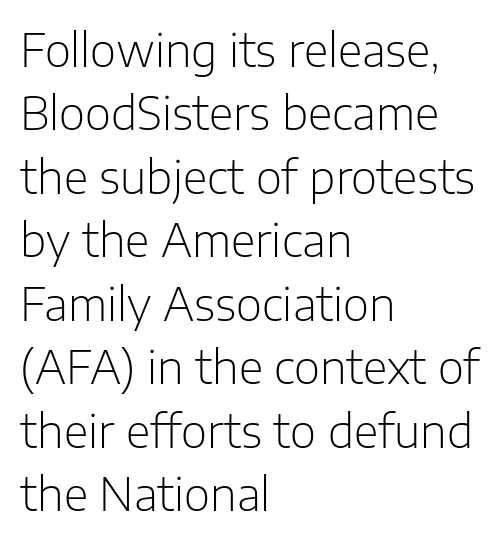
The image shows 45 px light sans-serif type, upright; set left-aligned, normal line spacing (1.41x), normal letter spacing, not underlined; low stroke contrast and a medium x-height.
